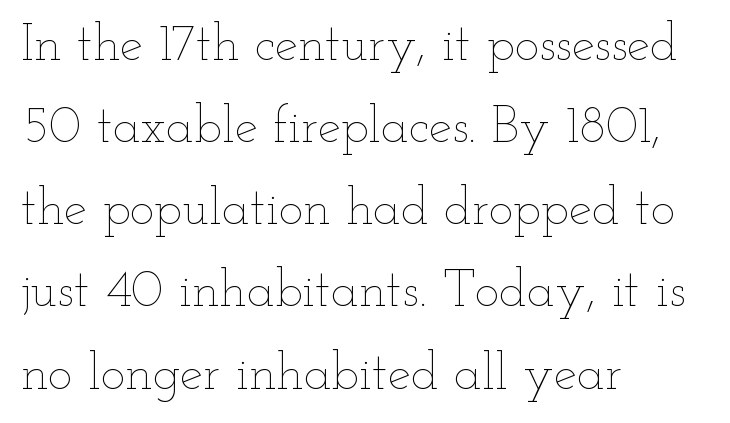
The image shows 52 px thin, wide type, upright; set left-aligned, normal line spacing (1.58x), normal letter spacing, not underlined; low stroke contrast and a small x-height.
